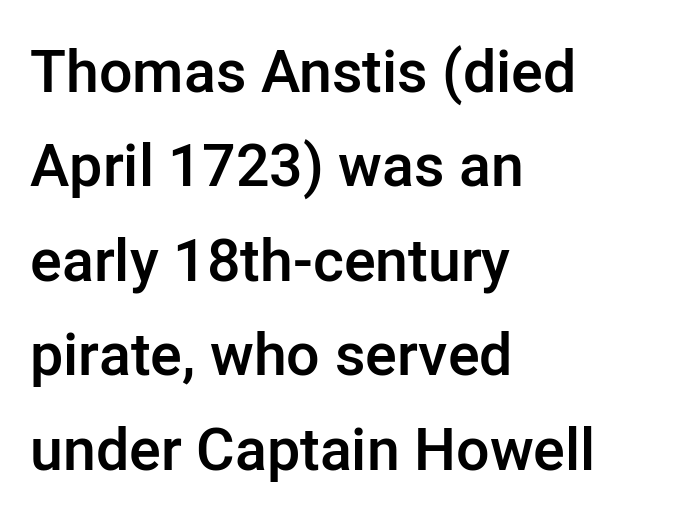
Q: Is the text bold? A: Semi-bold.
Q: Is the text italic (slanted)? A: No, it is upright.
Q: Is the typeface a serif or a sans-serif typeface? A: Sans-serif.
Q: Is the text underlined? A: No.
Q: How is the paragraph aligned? A: Left-aligned.
Q: Is the spacing between letters normal or unusually wide? A: Normal.
Q: Is the spacing between lines tight, normal or loose? A: Normal.
Q: Width (condensed, normal, or wide)? A: Normal.
Q: Stroke contrast? A: Low.
Q: x-height? A: Medium.
Q: Monospaced? A: No.
